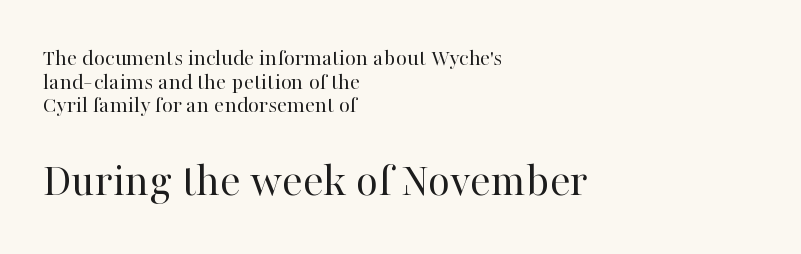
{"serif": "yes", "italic": "no", "bold": "no", "weight": "regular", "width": "normal", "stroke_contrast": "high", "x_height": "medium", "monospaced": "no", "underline": "no", "align": "left", "line_spacing": "tight", "line_spacing_ratio": 0.98, "letter_spacing": "normal", "letter_spacing_em": 0.0, "larger_block": "second", "size_ratio": 2.0, "glyph_px": 48}
